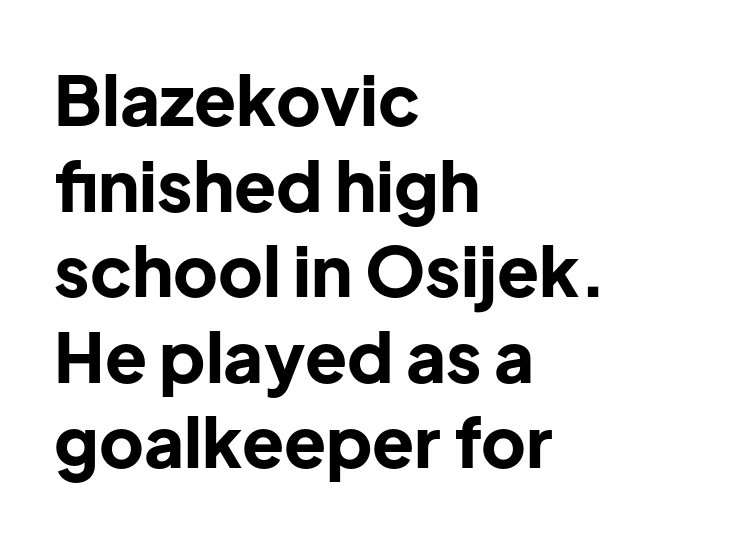
Q: Is the text bold? A: Yes.
Q: Is the text italic (slanted)? A: No, it is upright.
Q: Is the typeface a serif or a sans-serif typeface? A: Sans-serif.
Q: Is the text underlined? A: No.
Q: How is the paragraph aligned? A: Left-aligned.
Q: Is the spacing between letters normal or unusually wide? A: Normal.
Q: Width (condensed, normal, or wide)? A: Normal.
Q: Stroke contrast? A: Low.
Q: x-height? A: Medium.
Q: Monospaced? A: No.
